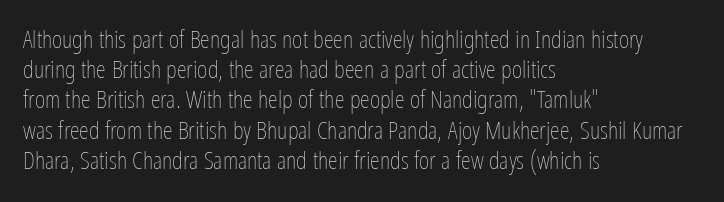
The image shows 25 px text type, upright; set left-aligned, line spacing 1.21x, normal letter spacing, not underlined.
